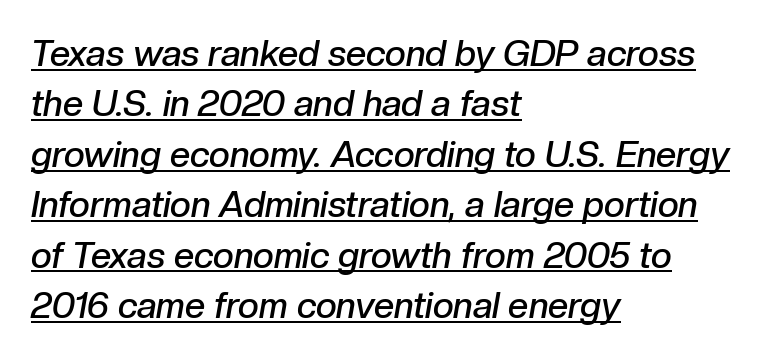
Q: Is the text bold? A: Semi-bold.
Q: Is the text italic (slanted)? A: Yes, it leans right by about 10 degrees.
Q: Is the text underlined? A: Yes.
Q: How is the paragraph aligned? A: Left-aligned.
Q: Is the spacing between letters normal or unusually wide? A: Normal.
Q: Is the spacing between lines tight, normal or loose? A: Normal.
Q: Width (condensed, normal, or wide)? A: Normal.
Q: Stroke contrast? A: Low.
Q: x-height? A: Medium.
Q: Monospaced? A: No.
